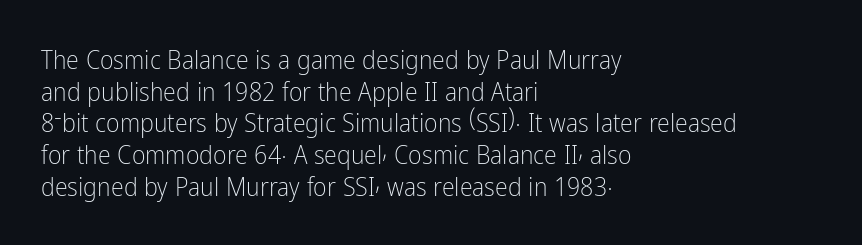
{"italic": "no", "bold": "no", "underline": "no", "align": "left", "line_spacing_ratio": 1.22, "letter_spacing": "normal", "letter_spacing_em": 0.0, "glyph_px": 26}
